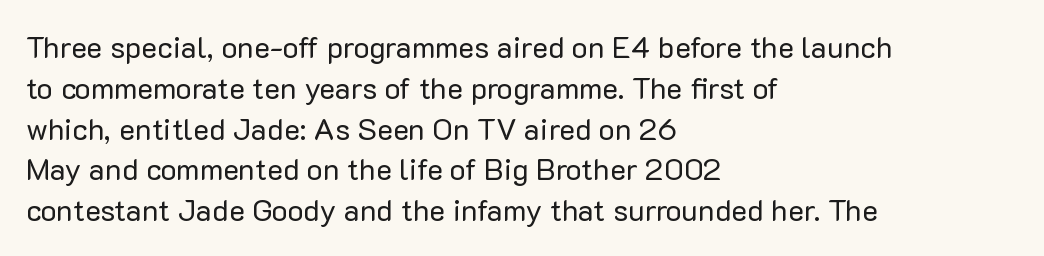
Q: Is the text bold? A: No.
Q: Is the text italic (slanted)? A: No, it is upright.
Q: Is the typeface a serif or a sans-serif typeface? A: Sans-serif.
Q: Is the text underlined? A: No.
Q: How is the paragraph aligned? A: Left-aligned.
Q: Is the spacing between letters normal or unusually wide? A: Normal.
Q: Is the spacing between lines tight, normal or loose? A: Normal.
Q: Width (condensed, normal, or wide)? A: Normal.
Q: Stroke contrast? A: Low.
Q: x-height? A: Medium.
Q: Monospaced? A: No.
